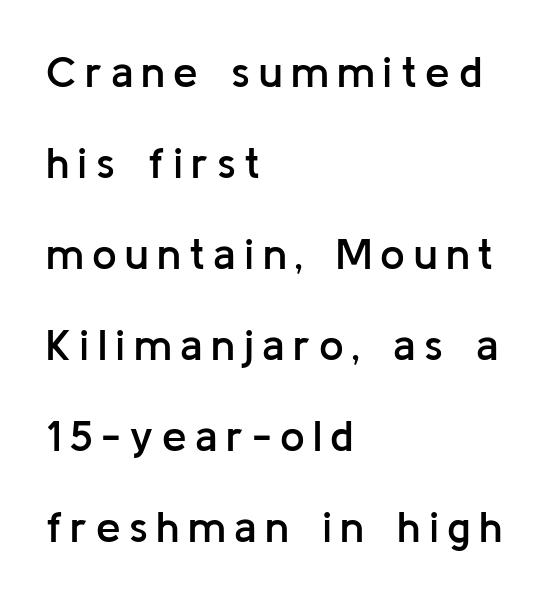
The image shows 44 px semibold sans-serif type, upright; set left-aligned, loose line spacing (2.07x), not underlined; low stroke contrast and a medium x-height.
